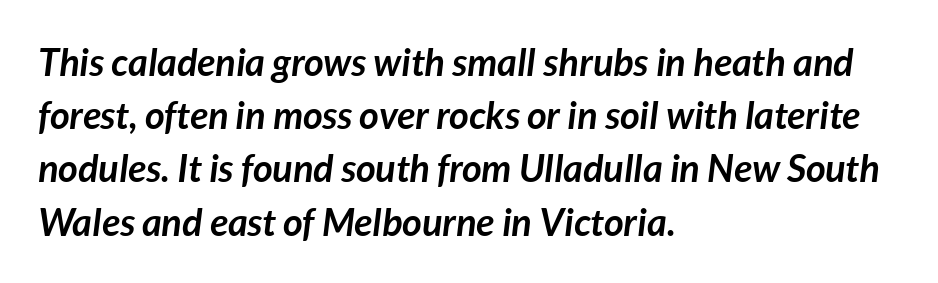
You could not count columns in this text — the font is proportionally spaced. The space between consecutive lines is moderate. This sample is left-justified, so line endings fall wherever the words run out. The foot of each line stays bare and open. Standard letterfit; no display-style spreading of the glyphs. How heavy is the stroke? Heavy — this is a bold.
